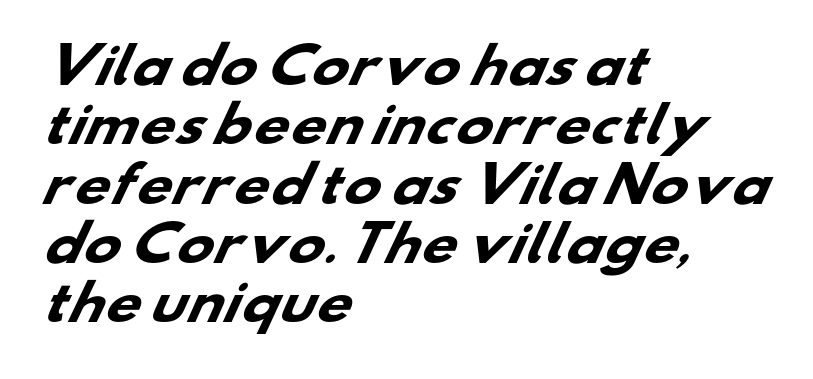
The image shows 49 px heavy, wide sans-serif type; set left-aligned, line spacing 1.21x, normal letter spacing, not underlined; low stroke contrast and a small x-height.
